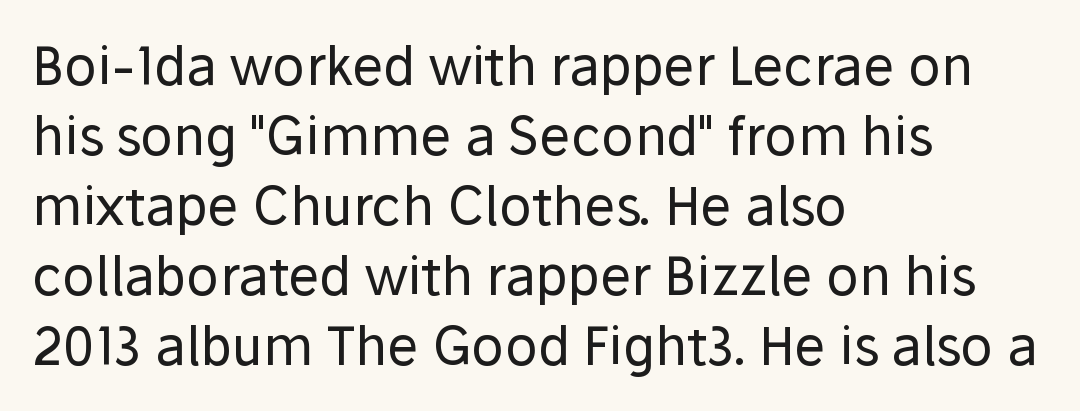
The image shows 53 px regular-weight sans-serif type, upright; set left-aligned, normal line spacing (1.32x), normal letter spacing, not underlined; low stroke contrast and a medium x-height.
